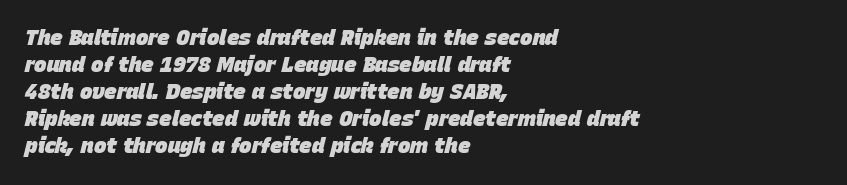
The image shows 21 px bold type, italic (leaning right); set left-aligned, normal line spacing (1.29x), normal letter spacing, not underlined.
